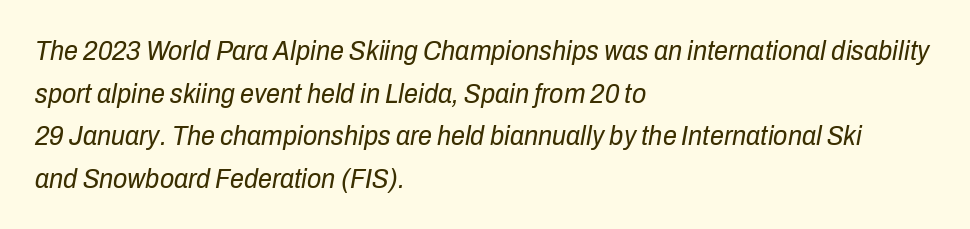
No extra ink here — the face is not bold. Anything drawn beneath the words? Only blank space. Here the designer chose a conventional face with non-uniform glyph widths. Rendered with sloped, italic letterforms. Leading: standard.
